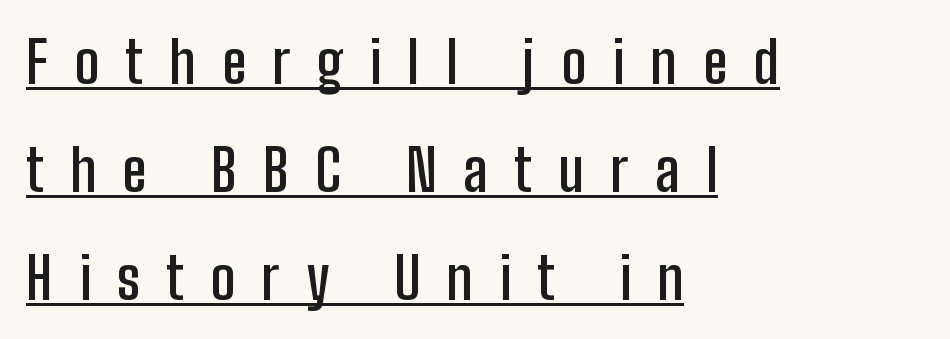
Q: Is the text bold? A: Semi-bold.
Q: Is the text italic (slanted)? A: No, it is upright.
Q: Is the typeface a serif or a sans-serif typeface? A: Sans-serif.
Q: Is the text underlined? A: Yes.
Q: How is the paragraph aligned? A: Left-aligned.
Q: Is the spacing between letters normal or unusually wide? A: Unusually wide.
Q: Width (condensed, normal, or wide)? A: Condensed.
Q: Stroke contrast? A: Low.
Q: x-height? A: Medium.
Q: Monospaced? A: No.
